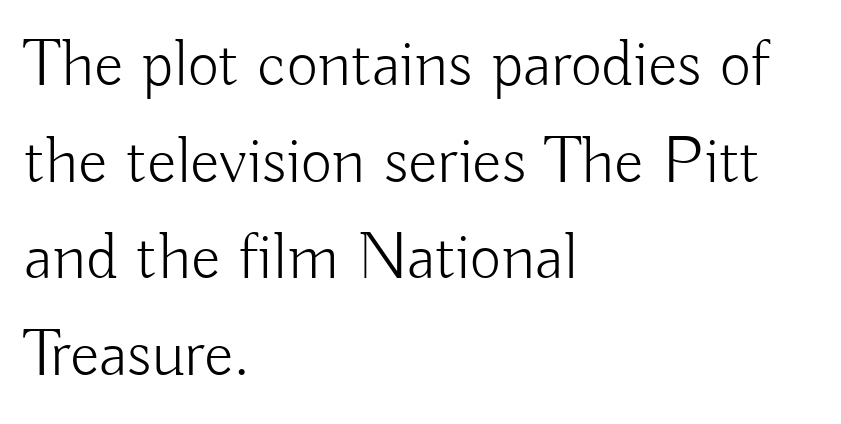
Q: Is the text bold? A: No.
Q: Is the text italic (slanted)? A: No, it is upright.
Q: Is the typeface a serif or a sans-serif typeface? A: Sans-serif.
Q: Is the text underlined? A: No.
Q: How is the paragraph aligned? A: Left-aligned.
Q: Is the spacing between letters normal or unusually wide? A: Normal.
Q: Is the spacing between lines tight, normal or loose? A: Normal.
Q: Width (condensed, normal, or wide)? A: Normal.
Q: Stroke contrast? A: Low.
Q: x-height? A: Small.
Q: Monospaced? A: No.
